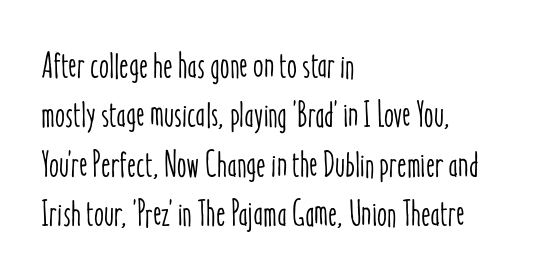
{"italic": "no", "width": "condensed", "stroke_contrast": "low", "x_height": "medium", "monospaced": "no", "underline": "no", "align": "left", "line_spacing": "normal", "line_spacing_ratio": 1.37, "letter_spacing": "normal", "letter_spacing_em": 0.0, "glyph_px": 36}
